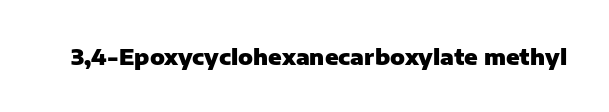
{"italic": "no", "bold": "yes", "underline": "no", "letter_spacing": "normal", "letter_spacing_em": 0.0, "glyph_px": 22}
